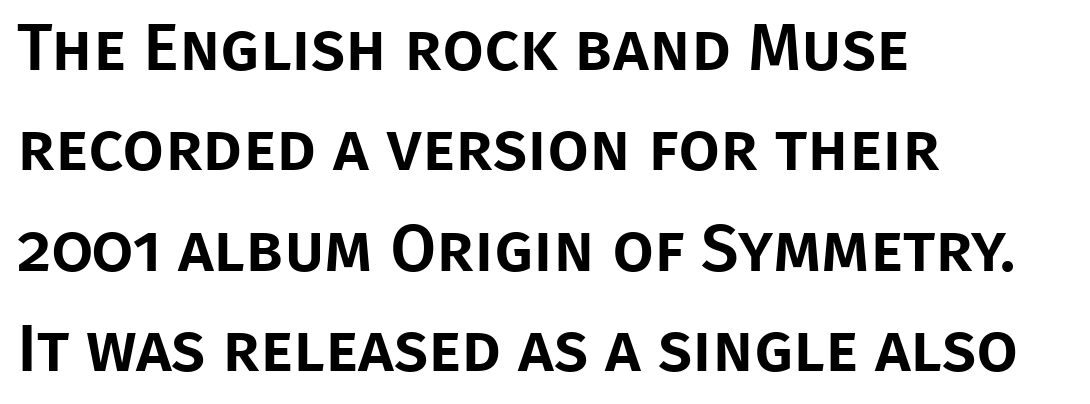
The image shows 67 px sans-serif type, upright; set left-aligned, normal line spacing (1.5x), normal letter spacing, not underlined; low stroke contrast and a large x-height.
